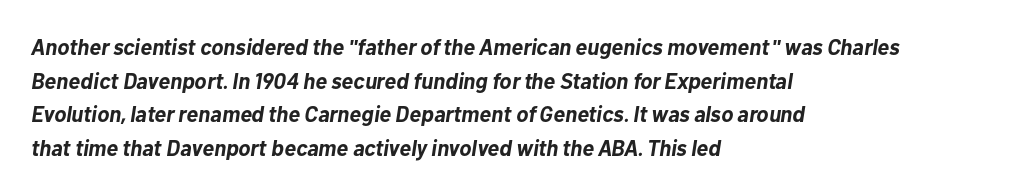
The image shows 22 px bold type, italic (leaning right); set left-aligned, normal line spacing (1.53x), normal letter spacing, not underlined.
